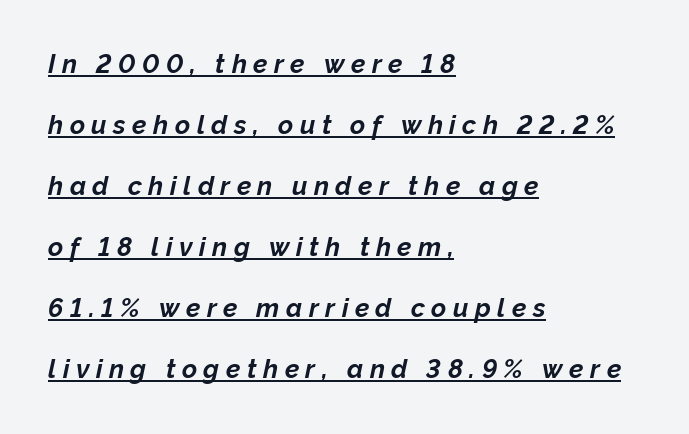
{"italic": "yes", "lean": "right", "slant_degrees": 12, "bold": "yes", "underline": "yes", "align": "left", "line_spacing": "loose", "line_spacing_ratio": 2.35, "letter_spacing": "wide", "letter_spacing_em": 0.25, "glyph_px": 26}
